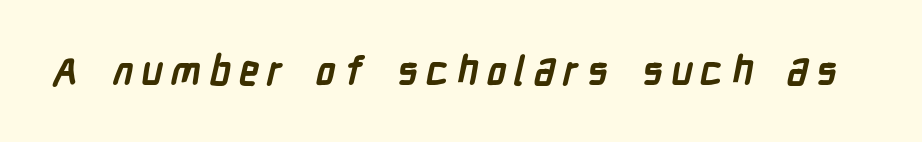
The image shows 40 px semibold, condensed sans-serif type; set unusually wide letter spacing (+0.2 em), not underlined; low stroke contrast and a medium x-height.
